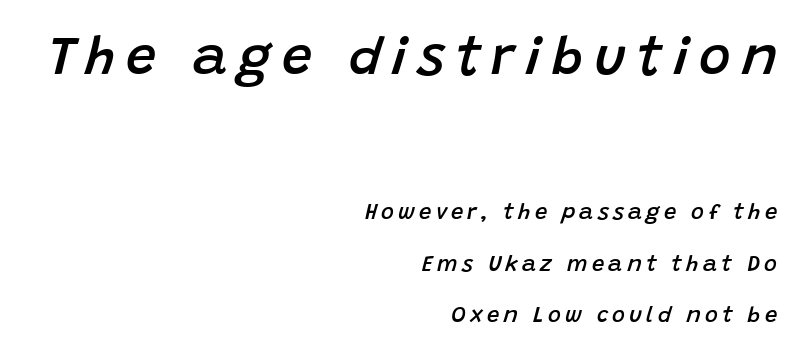
Q: Is the text bold? A: Semi-bold.
Q: Is the text italic (slanted)? A: Yes, it leans right by about 15 degrees.
Q: Is the text underlined? A: No.
Q: How is the paragraph aligned? A: Right-aligned.
Q: Is the spacing between lines tight, normal or loose? A: Loose.
Q: Which block of text is set in a larger size, the first (top) or the second (bottom)? A: The first (top) one.
Q: Width (condensed, normal, or wide)? A: Normal.
Q: Stroke contrast? A: Low.
Q: x-height? A: Large.
Q: Monospaced? A: No.
